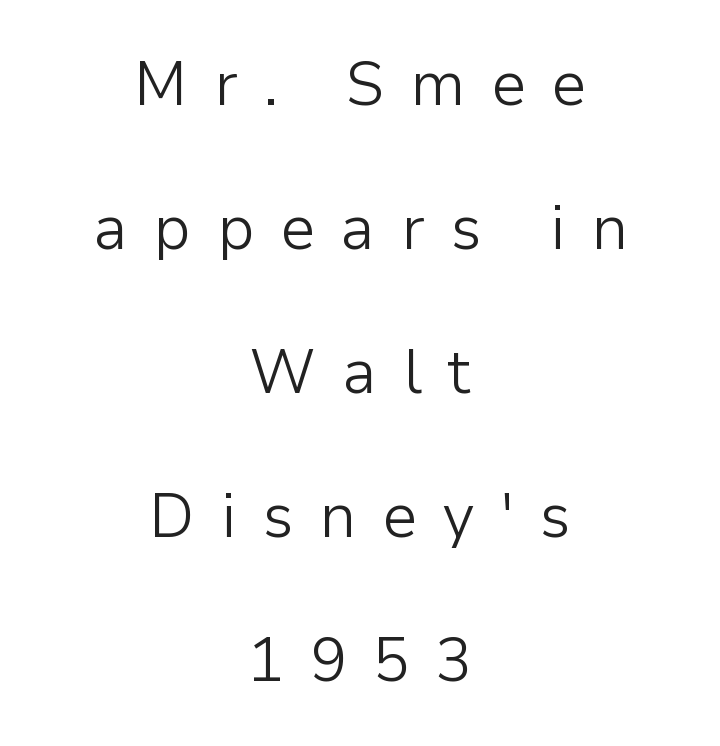
Q: Is the text bold? A: No.
Q: Is the text italic (slanted)? A: No, it is upright.
Q: Is the typeface a serif or a sans-serif typeface? A: Sans-serif.
Q: Is the text underlined? A: No.
Q: How is the paragraph aligned? A: Centered.
Q: Is the spacing between letters normal or unusually wide? A: Unusually wide.
Q: Is the spacing between lines tight, normal or loose? A: Loose.
Q: Width (condensed, normal, or wide)? A: Normal.
Q: Stroke contrast? A: Low.
Q: x-height? A: Medium.
Q: Monospaced? A: No.
